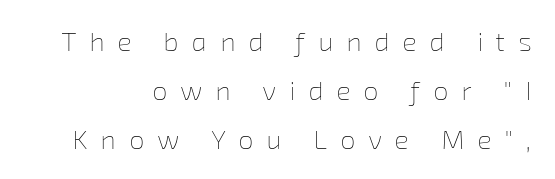
{"bold": "no", "underline": "no", "align": "right", "line_spacing_ratio": 1.81, "letter_spacing": "wide", "letter_spacing_em": 0.48, "glyph_px": 27}
